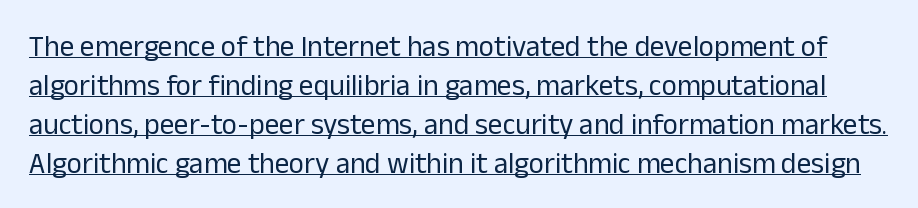
{"serif": "no", "italic": "no", "bold": "no", "weight": "regular", "width": "normal", "stroke_contrast": "low", "x_height": "medium", "monospaced": "no", "underline": "yes", "line_spacing": "normal", "line_spacing_ratio": 1.34, "letter_spacing": "normal", "letter_spacing_em": 0.0, "glyph_px": 29}
